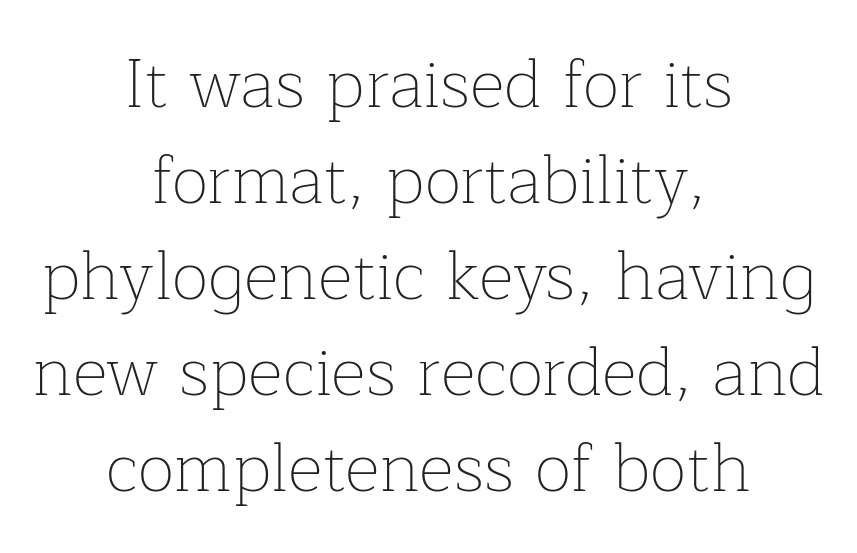
{"serif": "yes", "italic": "no", "bold": "no", "weight": "thin", "width": "normal", "stroke_contrast": "low", "x_height": "medium", "monospaced": "no", "underline": "no", "align": "center", "line_spacing": "normal", "line_spacing_ratio": 1.41, "letter_spacing": "normal", "letter_spacing_em": 0.0, "glyph_px": 68}
